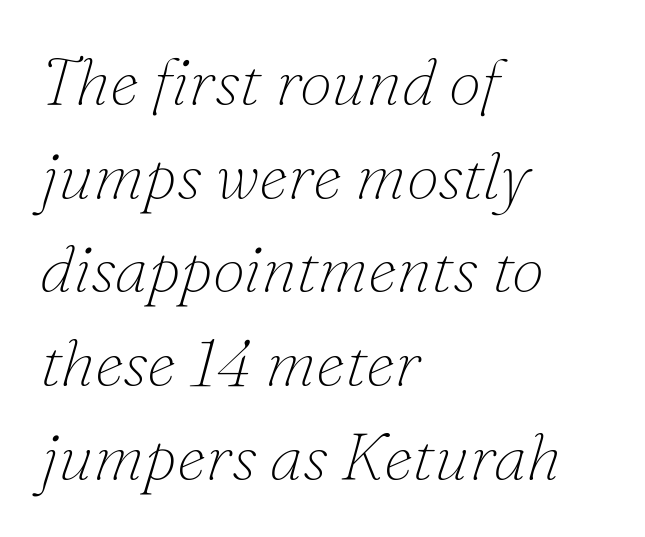
The image shows 66 px thin serif type, italic (leaning right); set left-aligned, normal line spacing (1.42x), normal letter spacing, not underlined; low stroke contrast and a small x-height.
